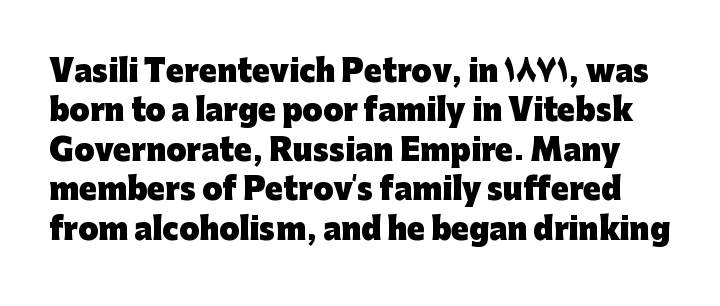
Honestly, there is no underline to notice here at all. On the weight axis this lands at bold, roughly 700. Do the characters align in a grid? No, the font is proportional. Line spacing here is normal. A sans-serif font was chosen for this passage. The letterforms sit shoulder to shoulder at normal distance.
